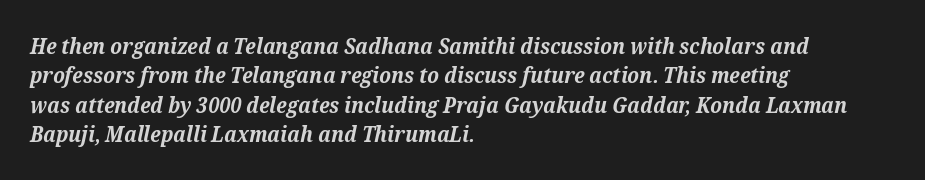
{"italic": "yes", "lean": "right", "slant_degrees": 12, "bold": "yes", "underline": "no", "align": "left", "line_spacing": "normal", "line_spacing_ratio": 1.34, "letter_spacing": "normal", "letter_spacing_em": 0.0, "glyph_px": 22}
